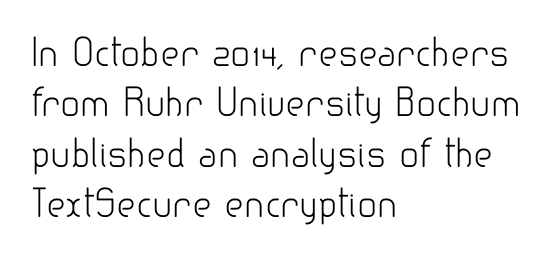
{"serif": "no", "italic": "no", "bold": "no", "weight": "light", "width": "normal", "stroke_contrast": "low", "x_height": "small", "monospaced": "no", "underline": "no", "align": "left", "line_spacing": "normal", "line_spacing_ratio": 1.36, "letter_spacing": "normal", "letter_spacing_em": 0.0, "glyph_px": 37}
